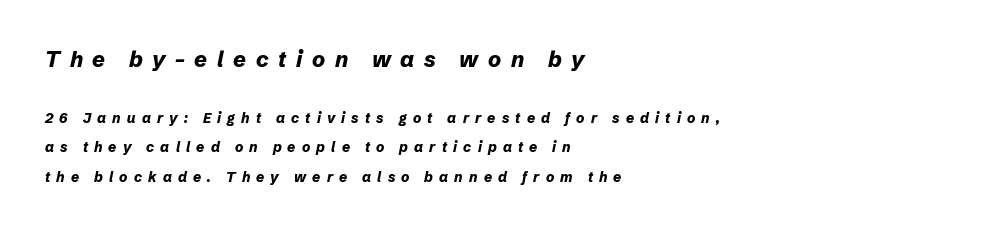
The lettering tilts uniformly, giving the passage an italic look. Type without underlining. These lines carry a lot of weight — the face is fully bold. Horizontal alignment here is leftward, the default for most running prose.
